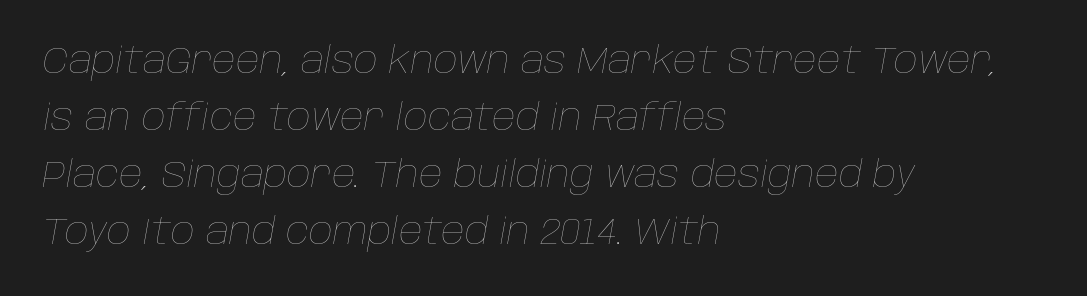
The image shows 37 px thin type, italic (leaning right); set left-aligned, normal line spacing (1.54x), normal letter spacing, not underlined; low stroke contrast and a large x-height.
